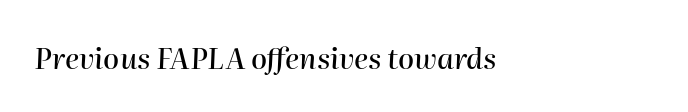
{"italic": "yes", "lean": "right", "slant_degrees": 2, "width": "normal", "stroke_contrast": "high", "x_height": "medium", "monospaced": "no", "underline": "no", "align": "left", "letter_spacing": "normal", "letter_spacing_em": 0.0, "glyph_px": 29}
